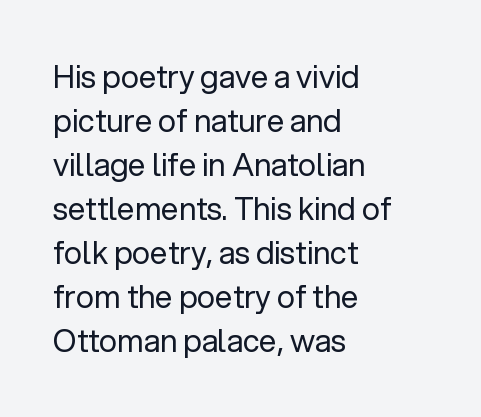
The vertical gap from one line to the next is medium. I'd call this a sans setting — the letters go barefoot. Horizontal alignment here is leftward, the default for most running prose. Has an underline been added? It has not. Tracking value appears to be zero — textbook default spacing.
